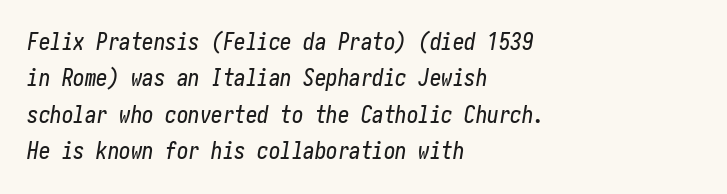
This is oblique type, the kind used for emphasis or titles. Notice how descenders clear the ascenders below comfortably — that's standard leading. Look at the tracking — it's just the regular setting, nothing added. All the whitespace from short lines collects on the right. The area under the type is left untouched.
